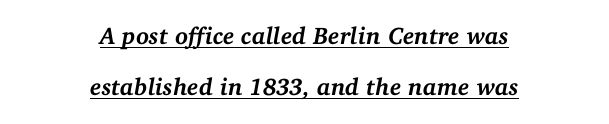
Underline: present. Plenty of ink on the page — the face is bold. There is no visible air inserted between adjacent glyphs. Yep, that's italic — everything's leaning. This sample is center-justified, so both line endings float freely. Leading is clearly above the norm, producing a sparse column.
